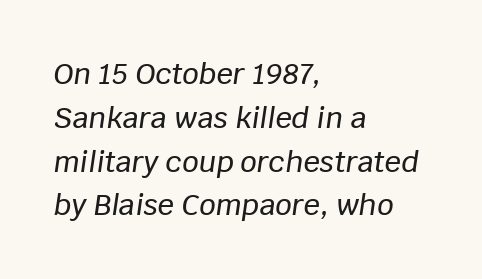
Q: Is the text italic (slanted)? A: Yes, it leans right by about 8 degrees.
Q: Is the text underlined? A: No.
Q: How is the paragraph aligned? A: Left-aligned.
Q: Is the spacing between letters normal or unusually wide? A: Normal.
Q: Is the spacing between lines tight, normal or loose? A: Normal.
Q: Width (condensed, normal, or wide)? A: Normal.
Q: Stroke contrast? A: Low.
Q: x-height? A: Large.
Q: Monospaced? A: No.
